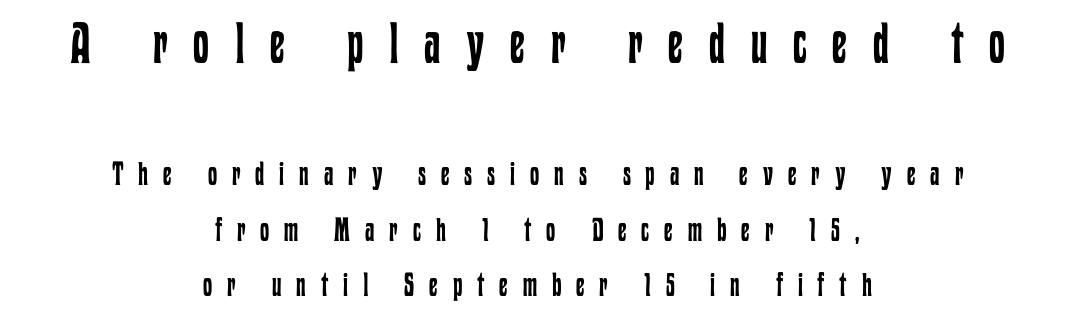
The image shows 57 px regular-weight, condensed type, upright; set centered, normal line spacing (1.68x), unusually wide letter spacing (+0.45 em), not underlined; the first (top) block is 1.73x larger; low stroke contrast and a medium x-height.
